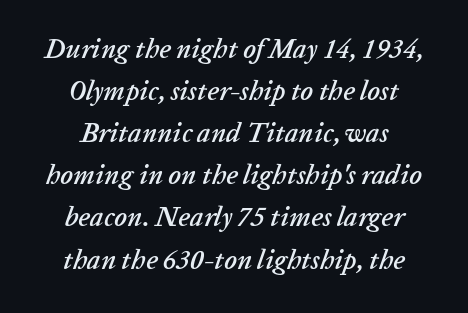
{"italic": "yes", "lean": "right", "slant_degrees": 20, "underline": "no", "align": "center", "line_spacing": "normal", "line_spacing_ratio": 1.56, "letter_spacing": "normal", "letter_spacing_em": 0.0, "glyph_px": 27}
